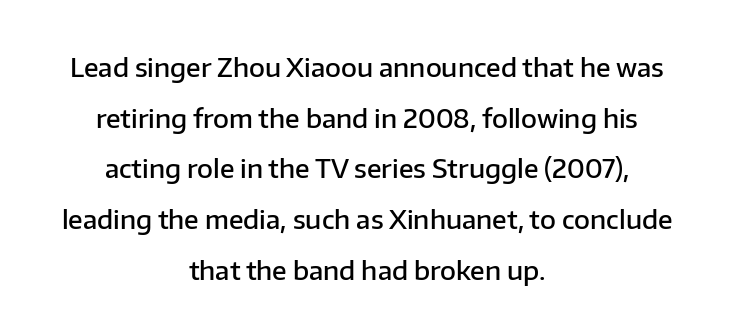
Strokes here are thickened, but only to semibold level. Notice how the stems are strictly vertical — no italics here. The paragraph has two soft edges and a firm central axis. Unmarked baselines from the first word to the last. How would I describe the line gaps? Wide and relaxed.
